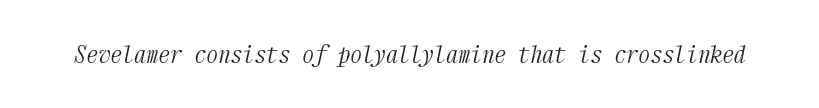
No extra tracking has been applied to these lines. Stems and bowls with no extra thickness — not bold. The whole block is typeset with a tilt. Beneath every word, the page is bare.
